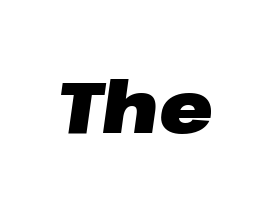
{"italic": "yes", "lean": "right", "slant_degrees": 8, "bold": "yes", "weight": "heavy", "width": "wide", "stroke_contrast": "low", "x_height": "medium", "monospaced": "no", "underline": "no", "letter_spacing": "normal", "letter_spacing_em": 0.0, "glyph_px": 72}
